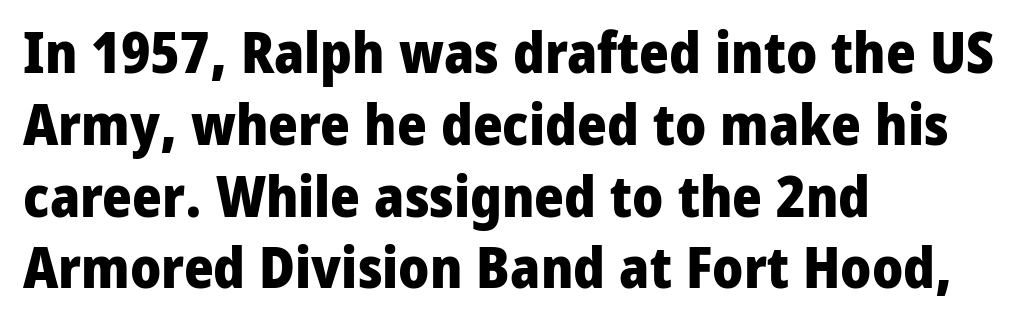
Designer's note — italics off, roman on. The passage is arranged the way most books set body copy — flush left. Horizontal bands of white between lines are of average thickness. This rendering features lettering with no underline. The glyphs in this specimen are sans serif. The rendering keeps characters at their native spacing.
